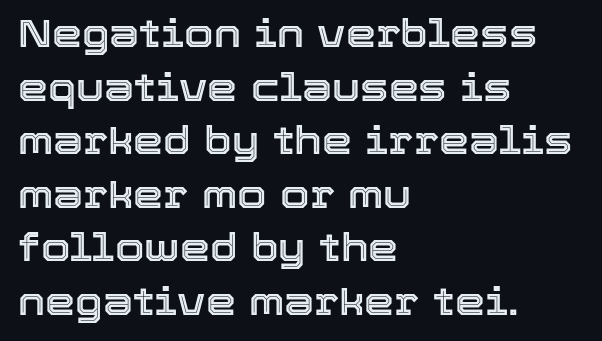
The leading is moderate, giving the passage an even texture. This sample is left-justified, so line endings fall wherever the words run out. Check under the words: just untouched page. This sample has the flowing, uneven cadence of proportional lettering.
